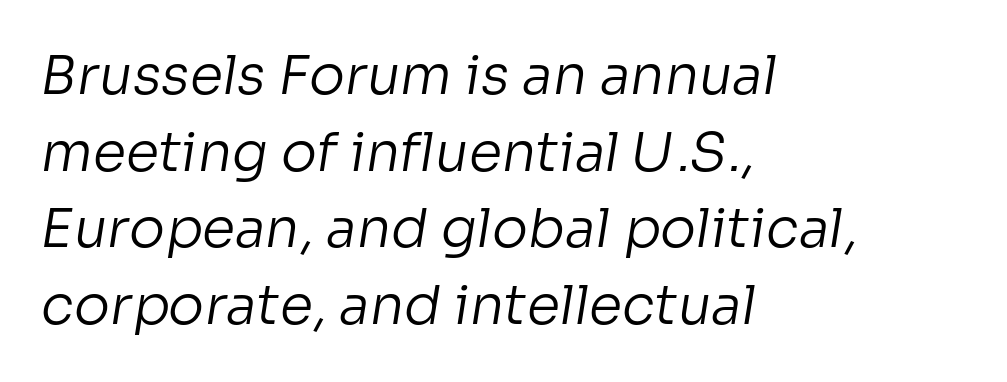
Q: Is the text bold? A: No.
Q: Is the typeface a serif or a sans-serif typeface? A: Sans-serif.
Q: Is the text underlined? A: No.
Q: How is the paragraph aligned? A: Left-aligned.
Q: Is the spacing between letters normal or unusually wide? A: Normal.
Q: Is the spacing between lines tight, normal or loose? A: Normal.
Q: Width (condensed, normal, or wide)? A: Normal.
Q: Stroke contrast? A: Low.
Q: x-height? A: Medium.
Q: Monospaced? A: No.
